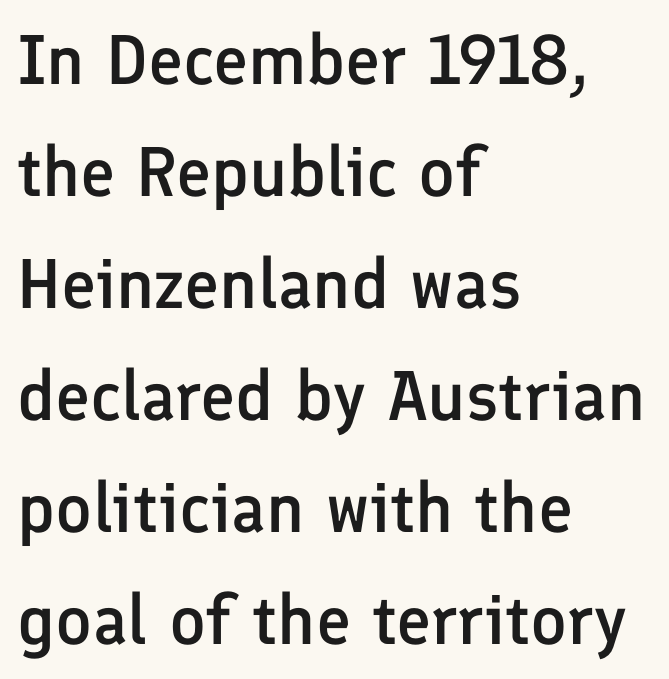
Q: Is the text bold? A: Semi-bold.
Q: Is the text italic (slanted)? A: No, it is upright.
Q: Is the typeface a serif or a sans-serif typeface? A: Sans-serif.
Q: Is the text underlined? A: No.
Q: How is the paragraph aligned? A: Left-aligned.
Q: Is the spacing between letters normal or unusually wide? A: Normal.
Q: Is the spacing between lines tight, normal or loose? A: Normal.
Q: Width (condensed, normal, or wide)? A: Normal.
Q: Stroke contrast? A: Low.
Q: x-height? A: Medium.
Q: Monospaced? A: No.
